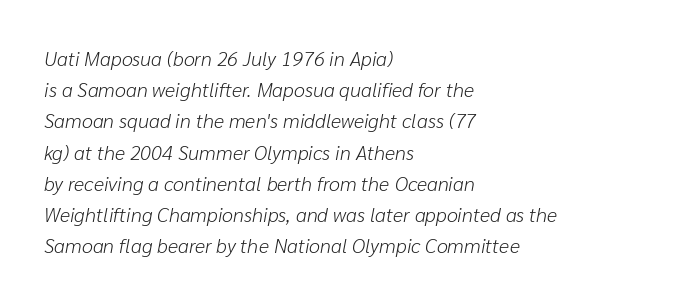
Short and long lines alike share a common starting point at left. A bare baseline throughout the passage. The passage shown is not bold in any degree. Students, note that the glyphs here touch the page at normal intervals.
